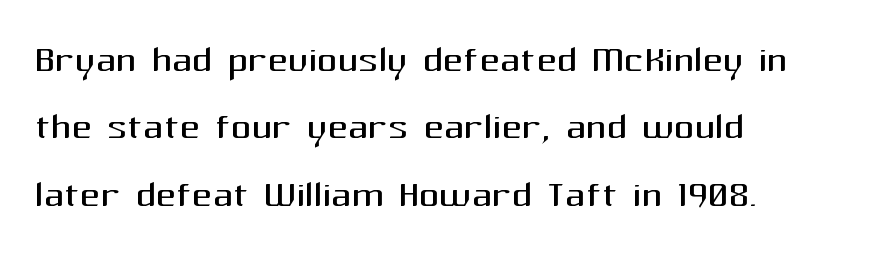
The image shows 50 px regular-weight sans-serif type, upright; set left-aligned, normal line spacing (1.35x), normal letter spacing, not underlined; medium stroke contrast and a medium x-height.
